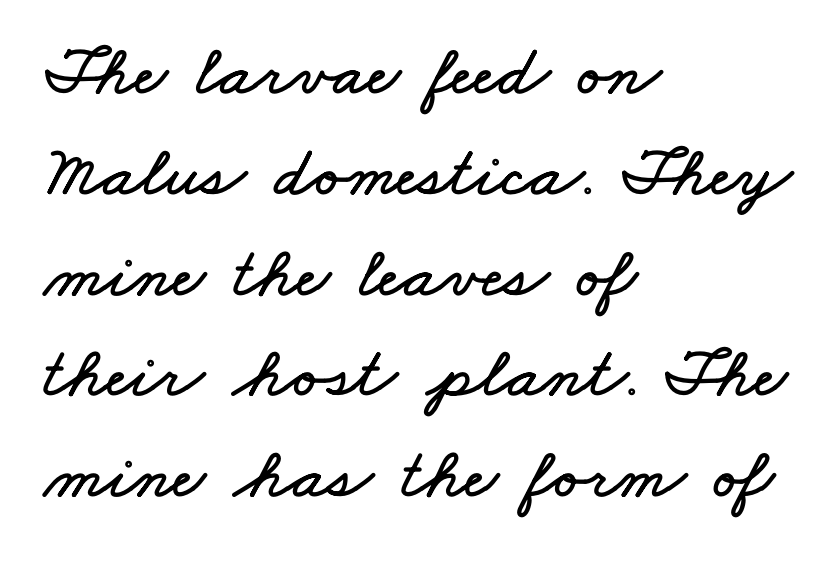
{"width": "wide", "stroke_contrast": "low", "x_height": "small", "monospaced": "no", "underline": "no", "align": "left", "line_spacing": "normal", "line_spacing_ratio": 1.4, "letter_spacing": "normal", "letter_spacing_em": 0.0, "glyph_px": 72}
